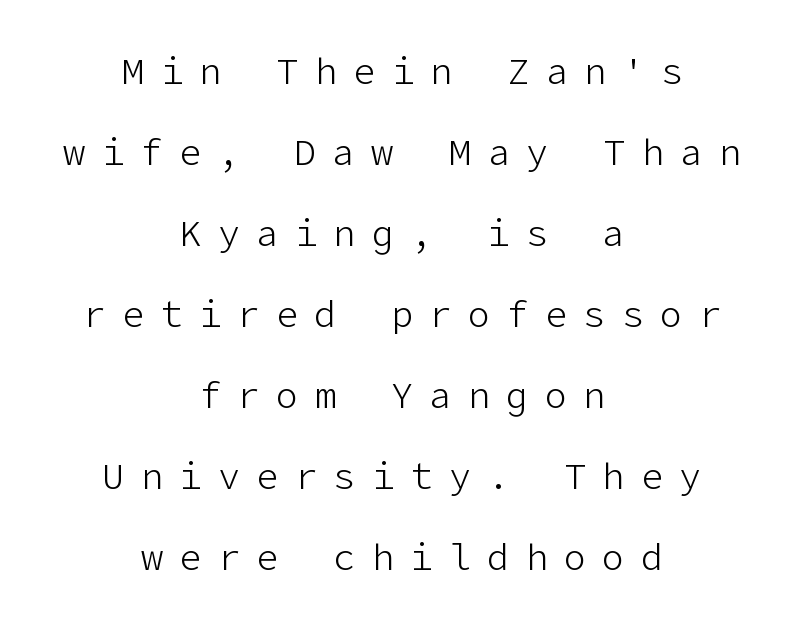
{"serif": "no", "italic": "no", "bold": "no", "weight": "light", "width": "normal", "stroke_contrast": "low", "x_height": "medium", "underline": "no", "align": "center", "line_spacing": "loose", "line_spacing_ratio": 2.19, "letter_spacing": "wide", "letter_spacing_em": 0.44, "glyph_px": 37}
